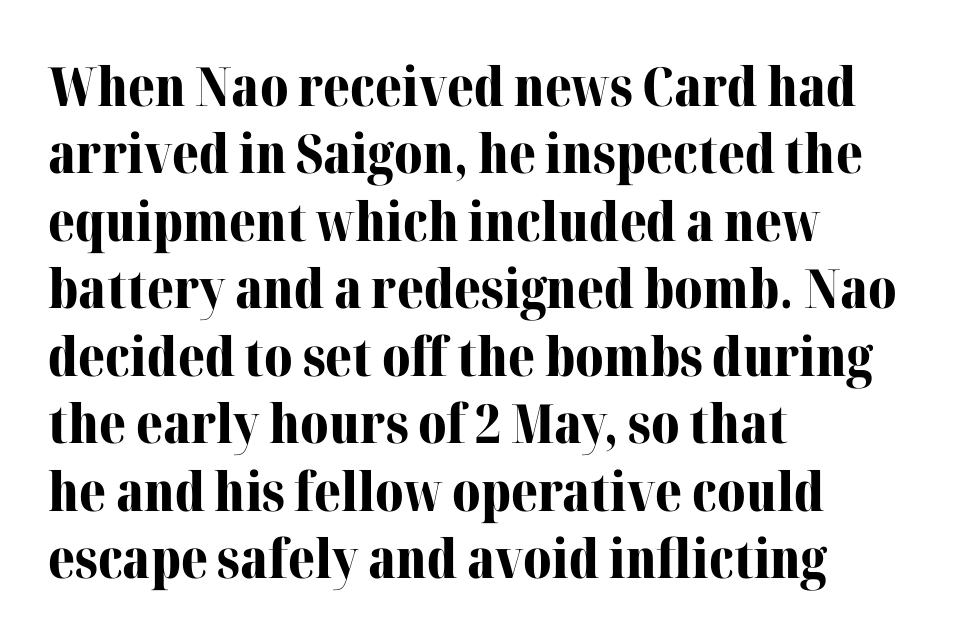
This is serif lettering, the kind often seen in printed books. Thick stems and heavy bowls — unmistakably bold. The rendering uses natural spacing where letterforms have individual widths. Look at the tracking — it's just the regular setting, nothing added.
